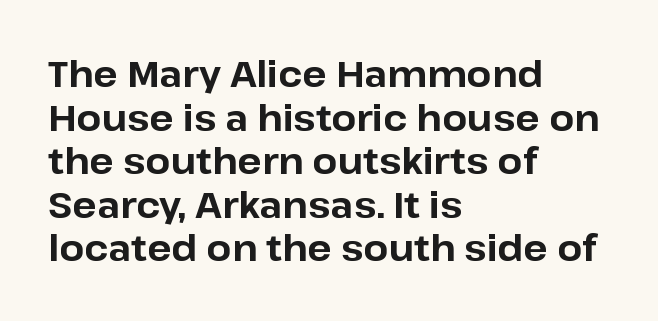
{"serif": "no", "italic": "no", "bold": "yes", "weight": "bold", "width": "normal", "stroke_contrast": "low", "x_height": "medium", "monospaced": "no", "underline": "no", "align": "left", "line_spacing_ratio": 1.21, "letter_spacing": "normal", "letter_spacing_em": 0.0, "glyph_px": 36}
